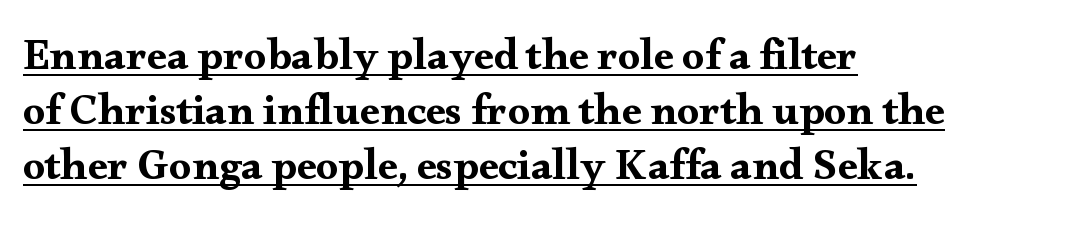
Q: Is the text italic (slanted)? A: No, it is upright.
Q: Is the typeface a serif or a sans-serif typeface? A: Serif.
Q: Is the text underlined? A: Yes.
Q: How is the paragraph aligned? A: Left-aligned.
Q: Is the spacing between letters normal or unusually wide? A: Normal.
Q: Is the spacing between lines tight, normal or loose? A: Normal.
Q: Width (condensed, normal, or wide)? A: Wide.
Q: Stroke contrast? A: Medium.
Q: x-height? A: Small.
Q: Monospaced? A: No.
